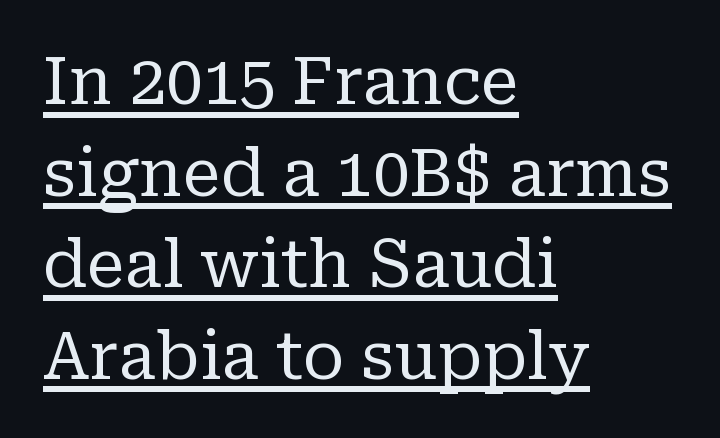
{"serif": "yes", "italic": "no", "bold": "no", "weight": "regular", "width": "normal", "stroke_contrast": "low", "x_height": "medium", "monospaced": "no", "underline": "yes", "align": "left", "line_spacing": "normal", "line_spacing_ratio": 1.41, "letter_spacing": "normal", "letter_spacing_em": 0.0, "glyph_px": 65}
